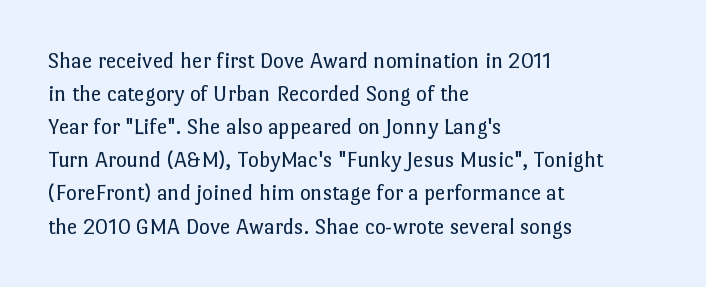
Q: Is the text bold? A: No.
Q: Is the text italic (slanted)? A: No, it is upright.
Q: Is the text underlined? A: No.
Q: How is the paragraph aligned? A: Left-aligned.
Q: Is the spacing between letters normal or unusually wide? A: Normal.
Q: Is the spacing between lines tight, normal or loose? A: Normal.
